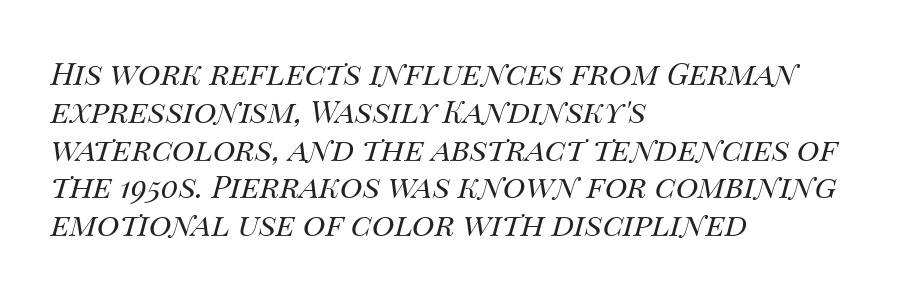
{"italic": "yes", "lean": "right", "slant_degrees": 14, "bold": "no", "weight": "regular", "width": "normal", "stroke_contrast": "medium", "x_height": "large", "monospaced": "no", "underline": "no", "align": "left", "line_spacing_ratio": 1.22, "letter_spacing": "normal", "letter_spacing_em": 0.0, "glyph_px": 31}
